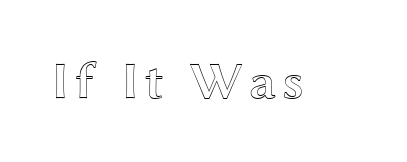
The image shows 52 px wide type, upright; set not underlined; a medium x-height.
